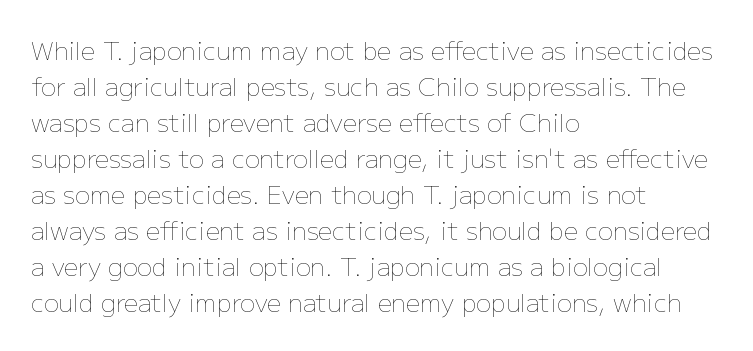
The rendering anchors every line to the left-hand side. Words appear dense and cohesive because spacing is normal. Does the leading feel generous? No, just average. A quiet, ordinary-to-light weight characterises the typeface.
